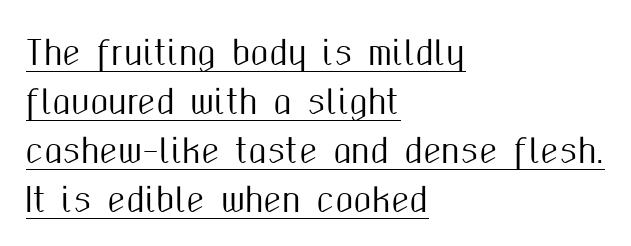
Q: Is the text italic (slanted)? A: No, it is upright.
Q: Is the typeface a serif or a sans-serif typeface? A: Sans-serif.
Q: Is the text underlined? A: Yes.
Q: How is the paragraph aligned? A: Left-aligned.
Q: Is the spacing between letters normal or unusually wide? A: Normal.
Q: Is the spacing between lines tight, normal or loose? A: Normal.
Q: Width (condensed, normal, or wide)? A: Condensed.
Q: Stroke contrast? A: Medium.
Q: x-height? A: Medium.
Q: Monospaced? A: No.
